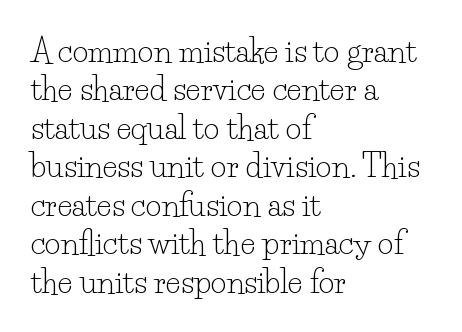
{"serif": "yes", "italic": "no", "bold": "no", "weight": "light", "width": "normal", "stroke_contrast": "low", "x_height": "small", "monospaced": "no", "underline": "no", "align": "left", "line_spacing_ratio": 1.24, "letter_spacing": "normal", "letter_spacing_em": 0.0, "glyph_px": 31}
